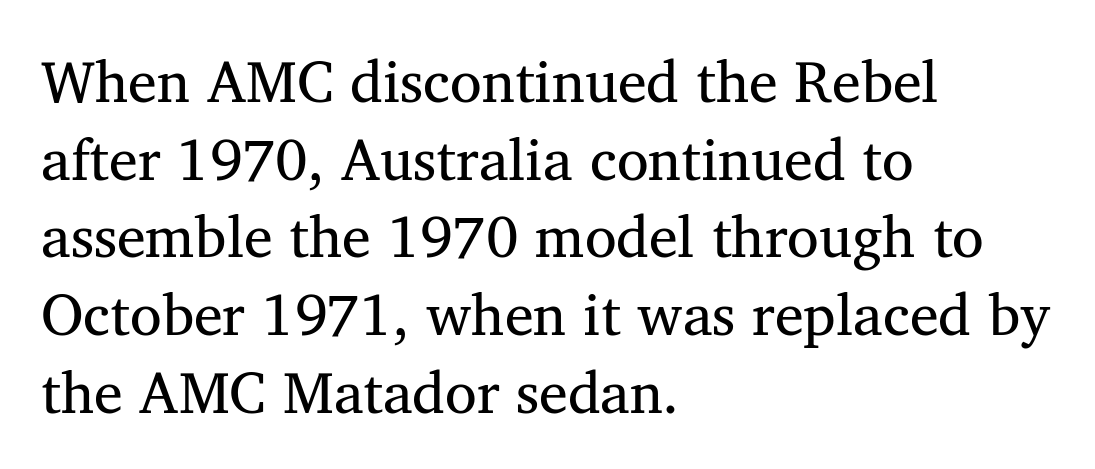
Q: Is the text bold? A: No.
Q: Is the typeface a serif or a sans-serif typeface? A: Serif.
Q: Is the text underlined? A: No.
Q: How is the paragraph aligned? A: Left-aligned.
Q: Is the spacing between letters normal or unusually wide? A: Normal.
Q: Is the spacing between lines tight, normal or loose? A: Normal.
Q: Width (condensed, normal, or wide)? A: Normal.
Q: Stroke contrast? A: Medium.
Q: x-height? A: Medium.
Q: Monospaced? A: No.
